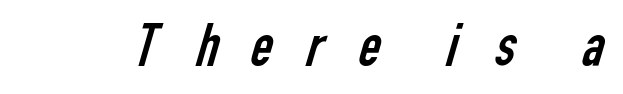
Q: Is the text bold? A: No.
Q: Is the typeface a serif or a sans-serif typeface? A: Sans-serif.
Q: Is the text underlined? A: No.
Q: Is the spacing between letters normal or unusually wide? A: Unusually wide.
Q: Width (condensed, normal, or wide)? A: Condensed.
Q: Stroke contrast? A: Low.
Q: x-height? A: Medium.
Q: Monospaced? A: No.
